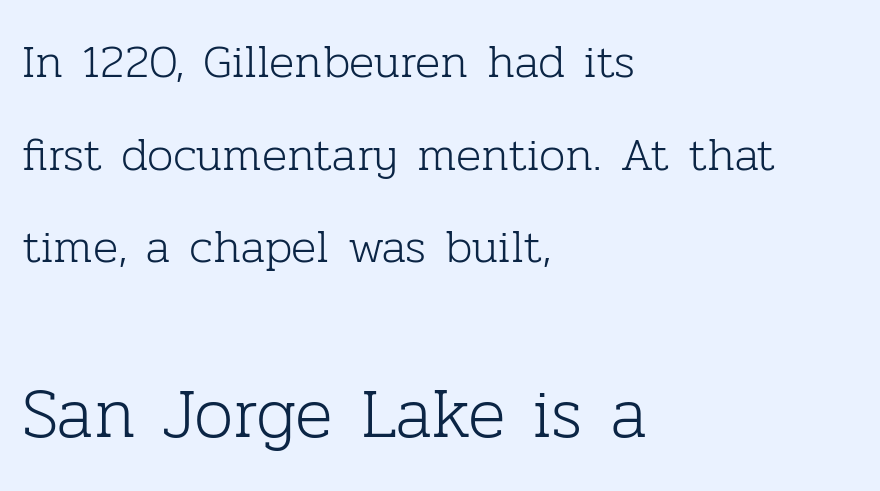
Caption: face not bold, strokes unweighted. A typesetter would mark this as roman, not italic. You get the small type first, then a jump to larger type. Standard letterfit; no display-style spreading of the glyphs.
